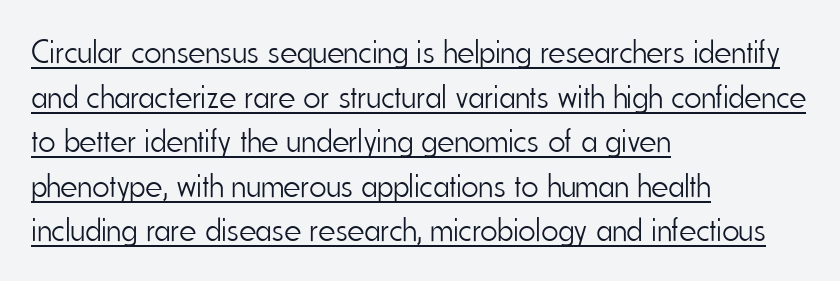
{"serif": "no", "italic": "no", "bold": "no", "weight": "light", "width": "condensed", "stroke_contrast": "low", "x_height": "small", "monospaced": "no", "underline": "yes", "align": "left", "line_spacing": "normal", "line_spacing_ratio": 1.35, "letter_spacing": "normal", "letter_spacing_em": 0.0, "glyph_px": 33}
